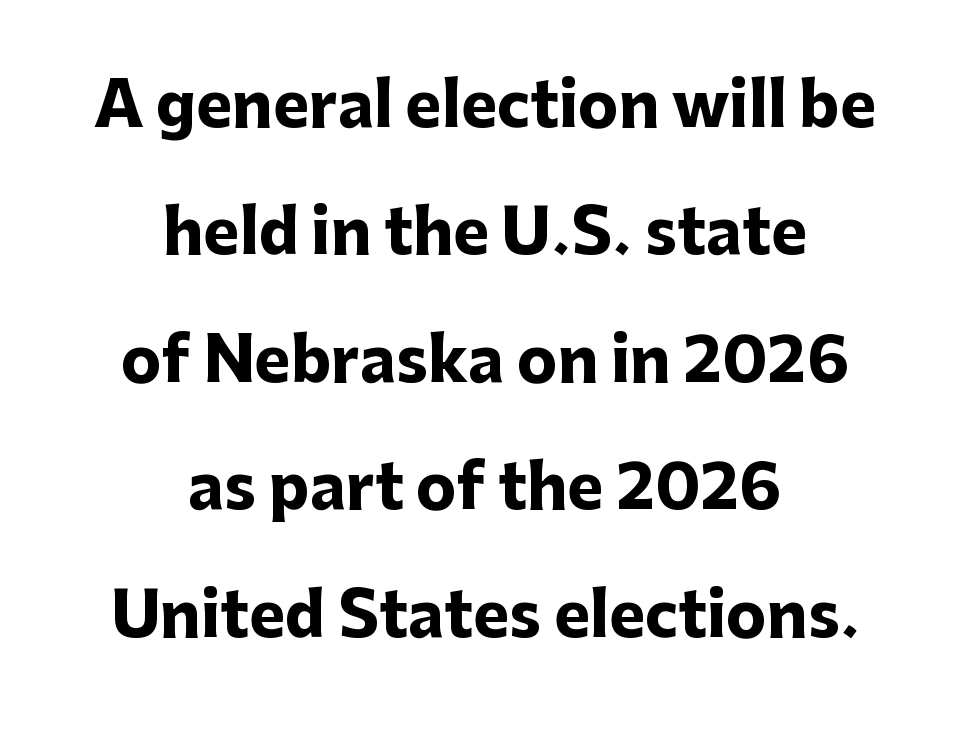
The image shows 61 px heavy sans-serif type, upright; set centered, loose line spacing (2.09x), normal letter spacing, not underlined; low stroke contrast and a medium x-height.
